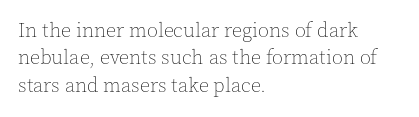
The image shows 20 px text type, upright; set left-aligned, normal line spacing (1.37x), normal letter spacing, not underlined.
